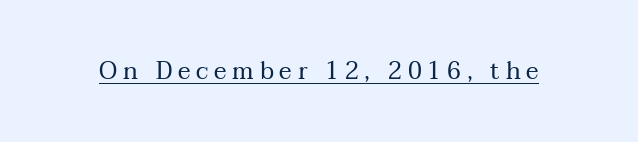
{"italic": "no", "bold": "no", "underline": "yes", "letter_spacing": "wide", "letter_spacing_em": 0.24, "glyph_px": 24}
